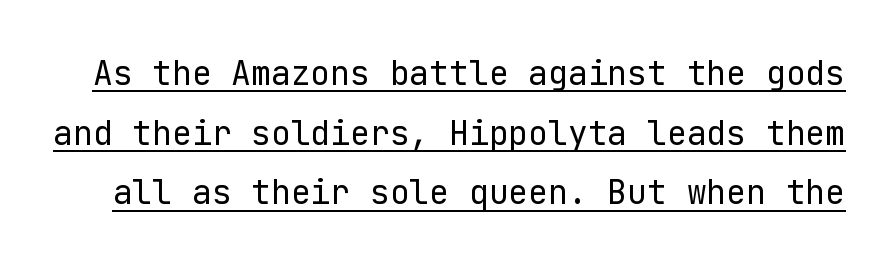
Q: Is the text bold? A: No.
Q: Is the text italic (slanted)? A: No, it is upright.
Q: Is the typeface a serif or a sans-serif typeface? A: Sans-serif.
Q: Is the text underlined? A: Yes.
Q: Is the spacing between letters normal or unusually wide? A: Normal.
Q: Width (condensed, normal, or wide)? A: Normal.
Q: Stroke contrast? A: Low.
Q: x-height? A: Medium.
